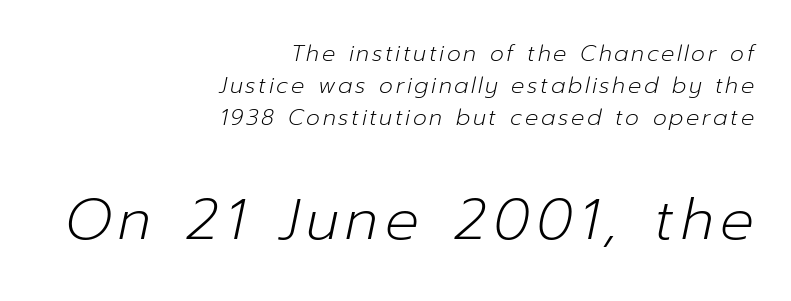
Q: Is the text bold? A: No.
Q: Is the text italic (slanted)? A: Yes, it leans right by about 12 degrees.
Q: Is the text underlined? A: No.
Q: How is the paragraph aligned? A: Right-aligned.
Q: Is the spacing between lines tight, normal or loose? A: Normal.
Q: Which block of text is set in a larger size, the first (top) or the second (bottom)? A: The second (bottom) one.
Q: Width (condensed, normal, or wide)? A: Normal.
Q: Stroke contrast? A: Low.
Q: x-height? A: Medium.
Q: Monospaced? A: No.
